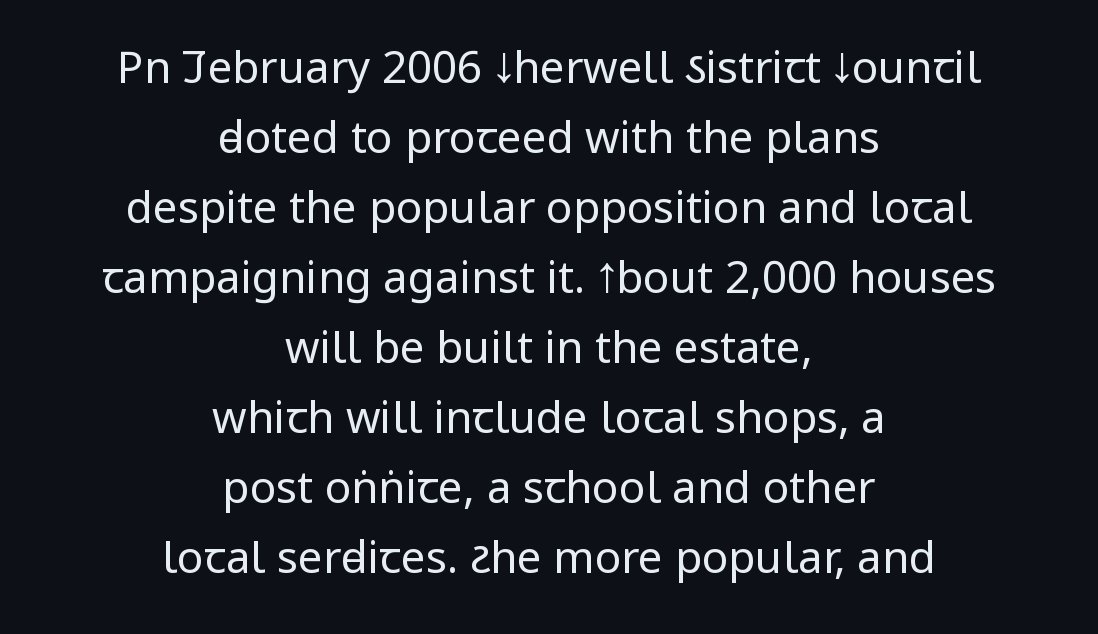
Q: Is the text bold? A: No.
Q: Is the text italic (slanted)? A: No, it is upright.
Q: Is the typeface a serif or a sans-serif typeface? A: Sans-serif.
Q: Is the text underlined? A: No.
Q: How is the paragraph aligned? A: Centered.
Q: Is the spacing between letters normal or unusually wide? A: Normal.
Q: Is the spacing between lines tight, normal or loose? A: Normal.
Q: Width (condensed, normal, or wide)? A: Condensed.
Q: Stroke contrast? A: Low.
Q: x-height? A: Large.
Q: Monospaced? A: No.
